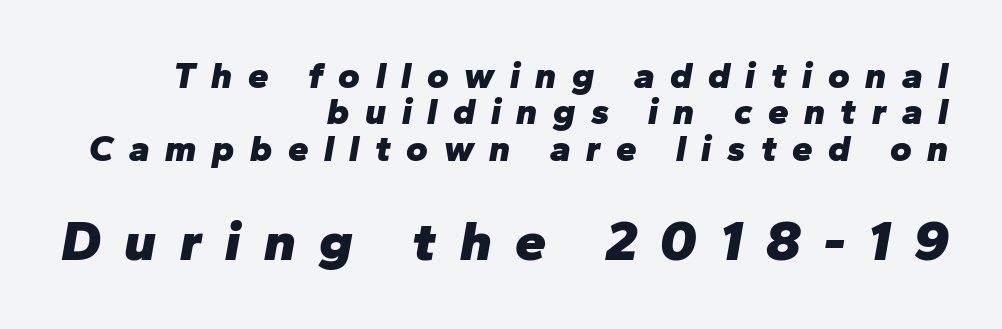
The words here are not underlined. Does the copy run flush right? Yes — the right margin is perfectly even. Is the type bold? Yes — the strokes are clearly thick and heavy. The lower block of text is set noticeably larger than the block above it.
